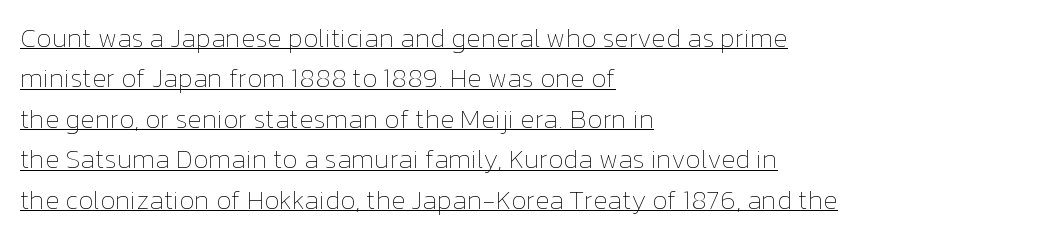
You can see a thin bar hugging the bottom of the glyphs. The rendering keeps characters at their native spacing. Letters have the restrained weight of plain body copy at most. No italicization has been applied; the sample stays upright. What's the leading like? Ordinary, nothing unusual.
